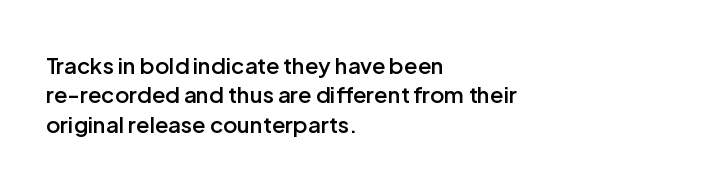
{"italic": "no", "bold": "semi", "underline": "no", "align": "left", "line_spacing": "normal", "line_spacing_ratio": 1.33, "letter_spacing": "normal", "letter_spacing_em": 0.0, "glyph_px": 22}
